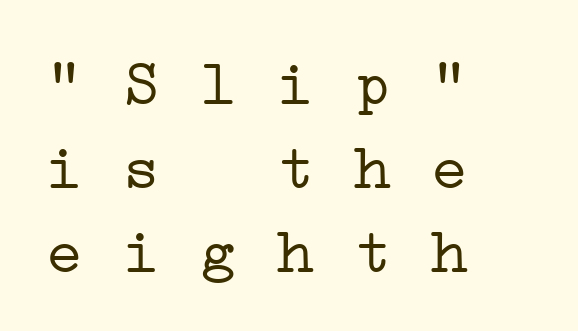
Q: Is the text bold? A: No.
Q: Is the typeface a serif or a sans-serif typeface? A: Serif.
Q: Is the text underlined? A: No.
Q: Is the spacing between letters normal or unusually wide? A: Normal.
Q: Is the spacing between lines tight, normal or loose? A: Normal.
Q: Width (condensed, normal, or wide)? A: Wide.
Q: Stroke contrast? A: Low.
Q: x-height? A: Medium.
Q: Monospaced? A: Yes.
